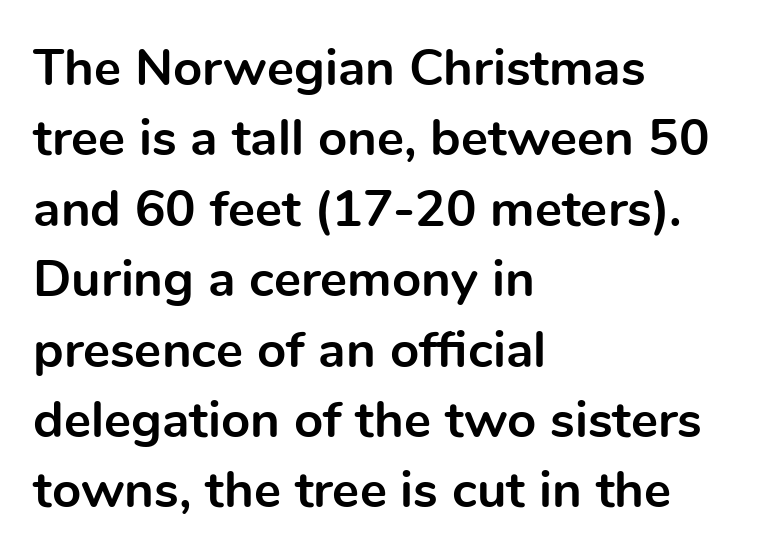
Q: Is the text bold? A: Yes.
Q: Is the text italic (slanted)? A: No, it is upright.
Q: Is the typeface a serif or a sans-serif typeface? A: Sans-serif.
Q: Is the text underlined? A: No.
Q: How is the paragraph aligned? A: Left-aligned.
Q: Is the spacing between letters normal or unusually wide? A: Normal.
Q: Is the spacing between lines tight, normal or loose? A: Normal.
Q: Width (condensed, normal, or wide)? A: Normal.
Q: x-height? A: Medium.
Q: Monospaced? A: No.
